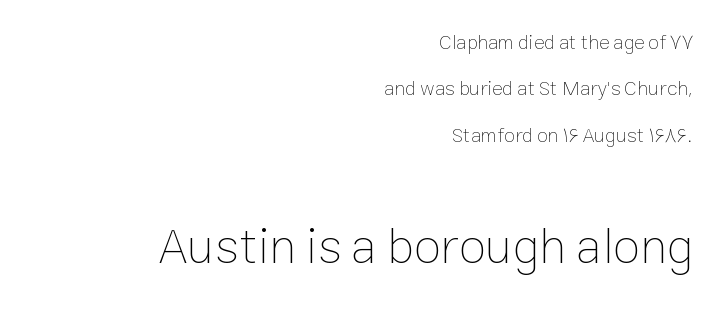
The image shows 50 px thin type, upright; set right-aligned, loose line spacing (2.32x), normal letter spacing, not underlined; the second (bottom) block is 2.5x larger; low stroke contrast and a medium x-height.
